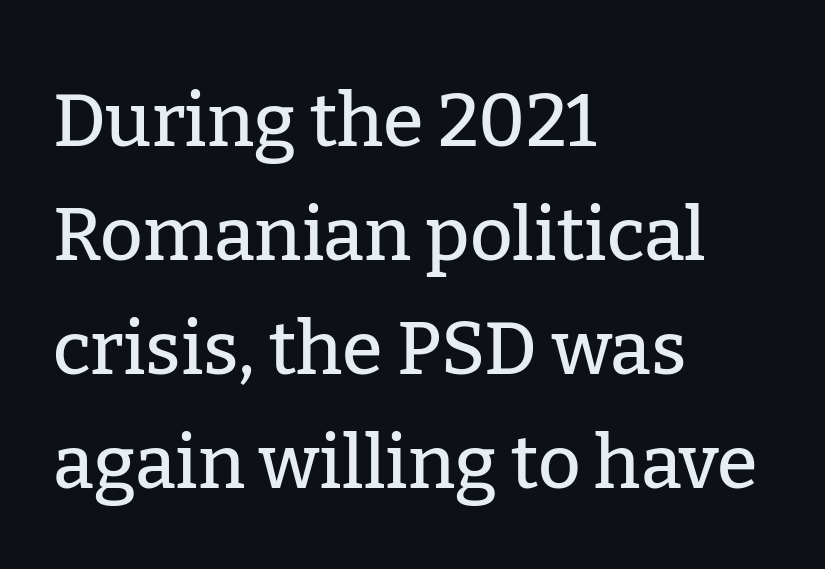
Q: Is the text italic (slanted)? A: No, it is upright.
Q: Is the typeface a serif or a sans-serif typeface? A: Serif.
Q: Is the text underlined? A: No.
Q: How is the paragraph aligned? A: Left-aligned.
Q: Is the spacing between letters normal or unusually wide? A: Normal.
Q: Is the spacing between lines tight, normal or loose? A: Normal.
Q: Width (condensed, normal, or wide)? A: Normal.
Q: Stroke contrast? A: Low.
Q: x-height? A: Medium.
Q: Monospaced? A: No.
